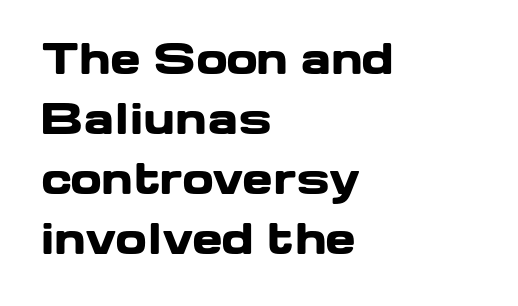
{"serif": "no", "italic": "no", "bold": "yes", "weight": "heavy", "width": "wide", "stroke_contrast": "low", "x_height": "medium", "monospaced": "no", "underline": "no", "align": "left", "line_spacing": "normal", "line_spacing_ratio": 1.46, "letter_spacing": "normal", "letter_spacing_em": 0.0, "glyph_px": 41}
